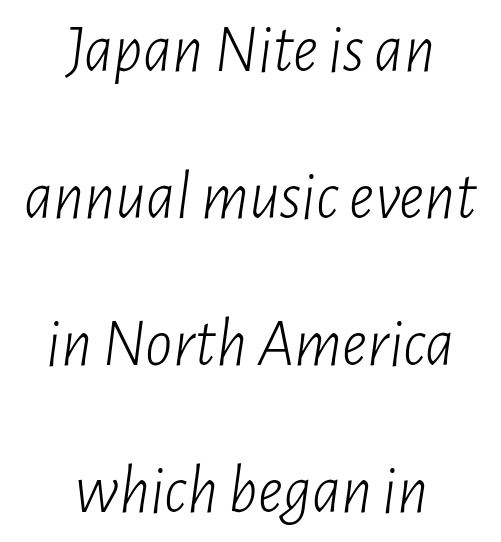
Q: Is the text bold? A: No.
Q: Is the text italic (slanted)? A: Yes, it leans right by about 7 degrees.
Q: Is the text underlined? A: No.
Q: How is the paragraph aligned? A: Centered.
Q: Is the spacing between letters normal or unusually wide? A: Normal.
Q: Is the spacing between lines tight, normal or loose? A: Loose.
Q: Width (condensed, normal, or wide)? A: Condensed.
Q: Stroke contrast? A: Low.
Q: x-height? A: Medium.
Q: Monospaced? A: No.
